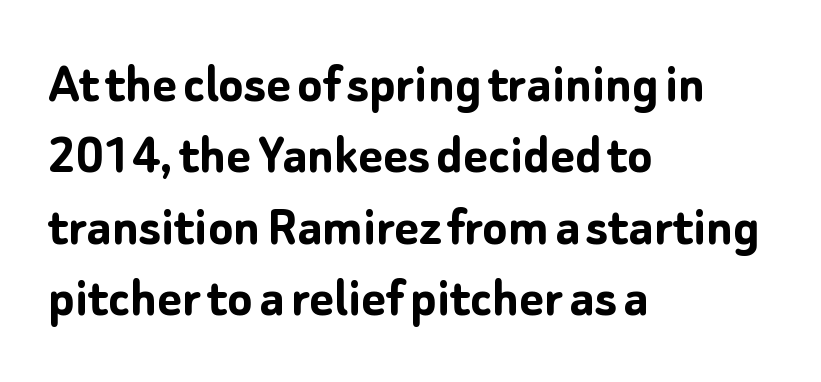
It's the straight-up-and-down kind of type. Layout note: lines flush left. Character widths vary here, with narrow letters taking less room than wide ones. Nobody drew a line under any word here. Observe the absence of serifs on each vertical stroke in this sample. The rendering keeps characters at their native spacing.
